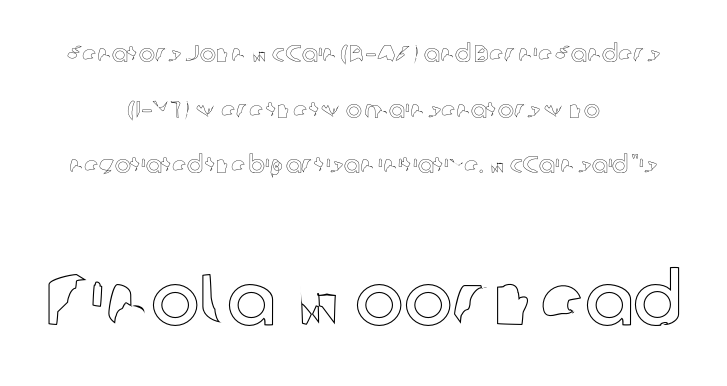
Q: Is the text italic (slanted)? A: No, it is upright.
Q: Is the text underlined? A: No.
Q: How is the paragraph aligned? A: Centered.
Q: Is the spacing between letters normal or unusually wide? A: Normal.
Q: Is the spacing between lines tight, normal or loose? A: Loose.
Q: Which block of text is set in a larger size, the first (top) or the second (bottom)? A: The second (bottom) one.
Q: Width (condensed, normal, or wide)? A: Normal.
Q: x-height? A: Medium.
Q: Monospaced? A: No.
